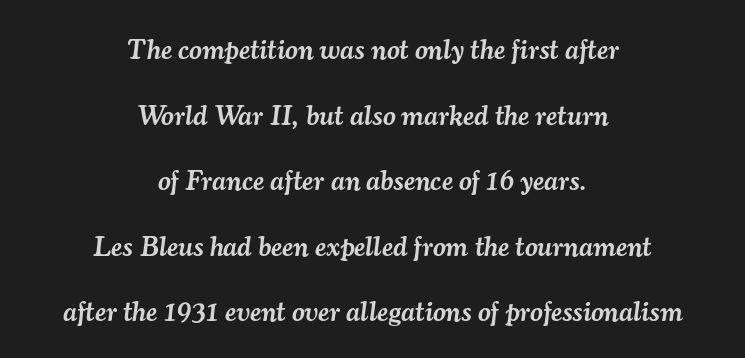
Slightly chunky letters — semibold, I'd say, not full bold. Loosely led — the rows are spread out. A bare baseline throughout the passage. Students, note that the glyphs here touch the page at normal intervals. Designer's note — italics engaged. Neither beginnings nor endings align; midpoints do.
